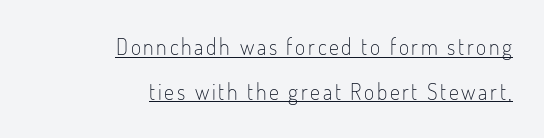
Q: Is the text bold? A: No.
Q: Is the text italic (slanted)? A: No, it is upright.
Q: Is the text underlined? A: Yes.
Q: How is the paragraph aligned? A: Right-aligned.
Q: Is the spacing between lines tight, normal or loose? A: Loose.
